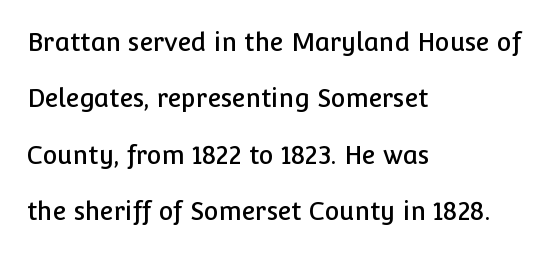
The image shows 25 px text type, upright; set left-aligned, loose line spacing (2.26x), normal letter spacing, not underlined.
